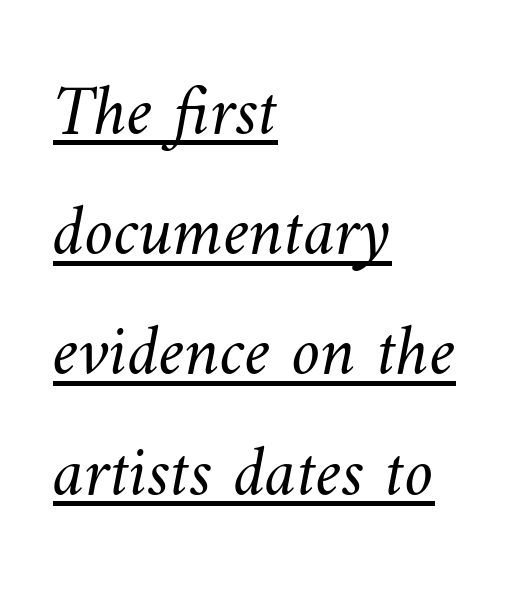
The image shows 72 px light type; set left-aligned, normal line spacing (1.67x), normal letter spacing, underlined; medium stroke contrast and a small x-height.
